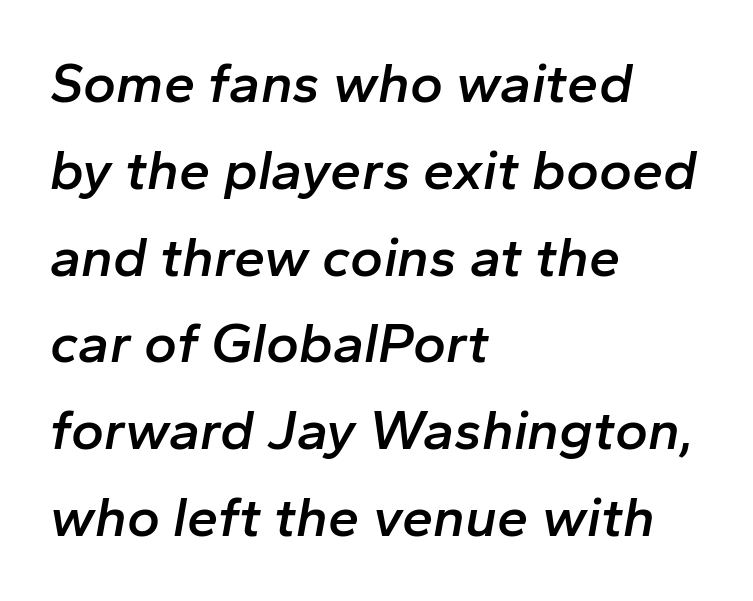
Q: Is the text bold? A: Semi-bold.
Q: Is the text italic (slanted)? A: Yes, it leans right by about 10 degrees.
Q: Is the text underlined? A: No.
Q: How is the paragraph aligned? A: Left-aligned.
Q: Is the spacing between letters normal or unusually wide? A: Normal.
Q: Is the spacing between lines tight, normal or loose? A: Normal.
Q: Width (condensed, normal, or wide)? A: Normal.
Q: Stroke contrast? A: Low.
Q: x-height? A: Medium.
Q: Monospaced? A: No.
